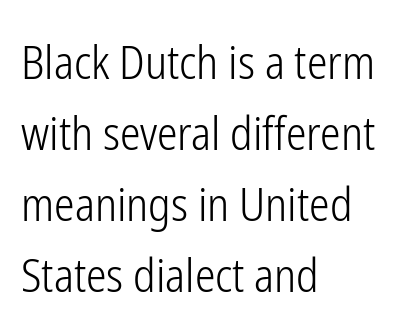
Each line starts at the same left margin while the right side varies. Each letter keeps its own natural width here, so spacing adapts to shape. A clean baseline with only descenders dipping below it. Is the letter spacing exaggerated? No — it looks like the ordinary default. The weight would be labelled regular, book, light, or lighter still. Look at the bottom of the vertical strokes: they stop flat, with no serifs.
